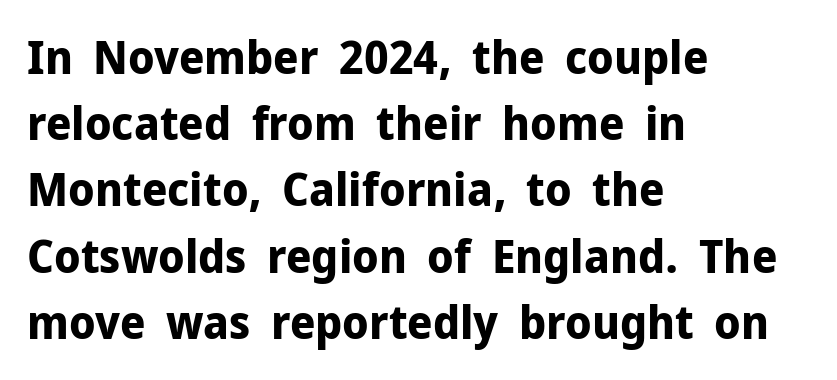
Glyph-to-glyph distance matches everyday printed text. Nobody drew a line under any word here. The designer left line spacing at the default. Teacher's note: observe the even left margin — that is flush-left alignment.
